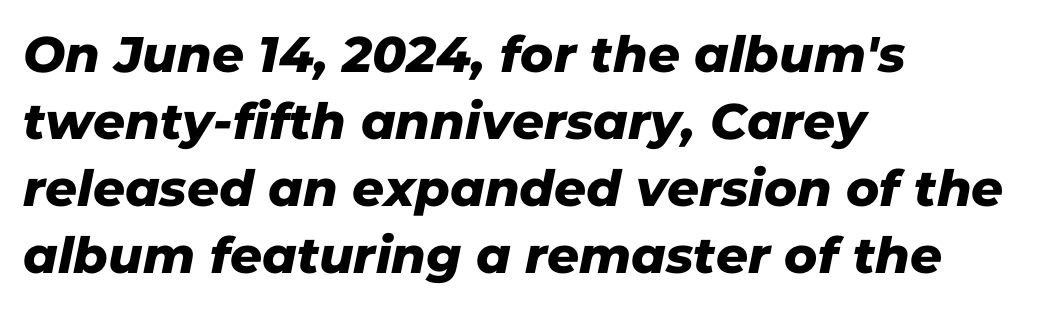
{"serif": "no", "width": "normal", "stroke_contrast": "low", "x_height": "medium", "monospaced": "no", "underline": "no", "align": "left", "line_spacing": "normal", "line_spacing_ratio": 1.34, "letter_spacing": "normal", "letter_spacing_em": 0.0, "glyph_px": 50}
